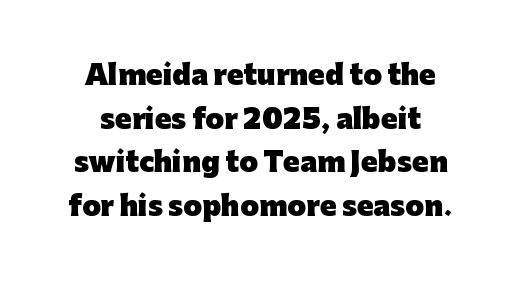
A roman cut, with each character standing at attention. The passage shown is not underscored anywhere. These lines keep a tight, regular rhythm from letter to letter. Heavy, bold letterforms. Successive baselines arrive at the customary interval.
